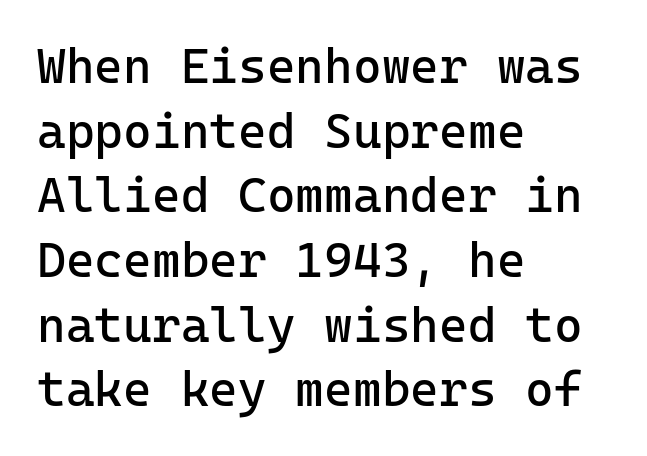
Default kerning and tracking; the words read as compact shapes. Style check: upright. No extra ink here — the face is not bold. The rendering uses a moderate line-height, typical for paragraphs. The passage shown is typed in a monospace face where columns stay perfectly aligned. Each row of text sits above clean, open space.
